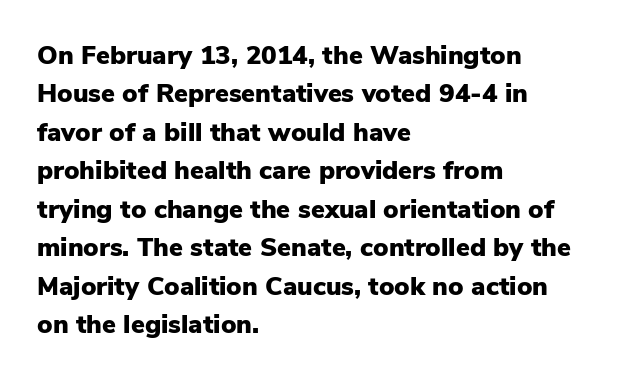
The image shows 26 px bold type, upright; set left-aligned, normal line spacing (1.48x), normal letter spacing, not underlined.
